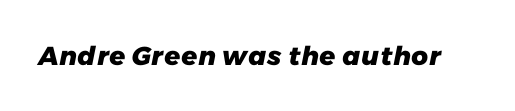
Set as a true bold cut, around the 700 mark. No word sits above an underline. Nothing unusual about the tracking: characters are spaced as the font intends.
